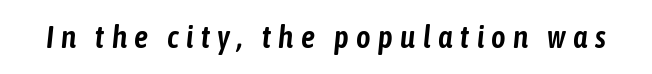
Q: Is the text italic (slanted)? A: Yes, it leans right by about 6 degrees.
Q: Is the text underlined? A: No.
Q: Is the spacing between letters normal or unusually wide? A: Unusually wide.
Q: Width (condensed, normal, or wide)? A: Condensed.
Q: Stroke contrast? A: Low.
Q: x-height? A: Medium.
Q: Monospaced? A: No.
